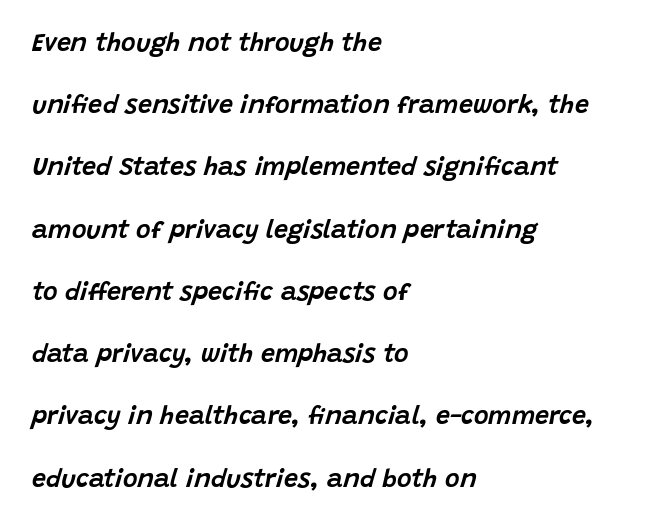
The lettering tilts uniformly, giving the passage an italic look. The rendering uses a large line-height, opening up the rows. Underlining? Definitely not there. Layout note: lines flush left.
